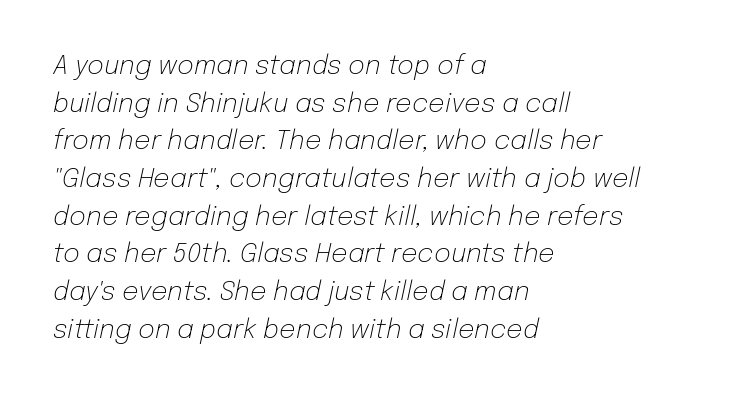
The image shows 26 px text type, italic (leaning right); set left-aligned, normal line spacing (1.45x), normal letter spacing, not underlined.
